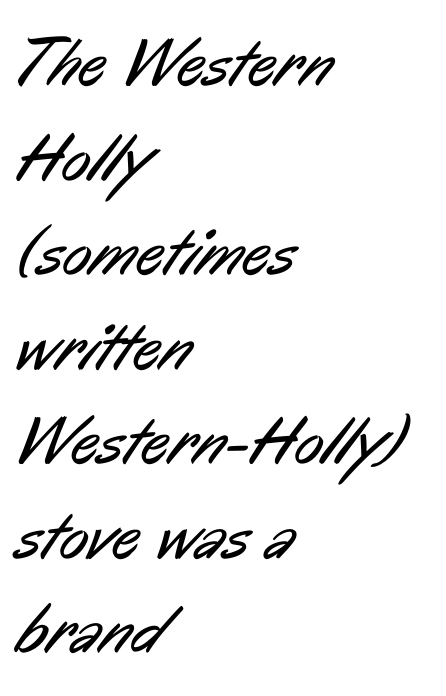
{"serif": "no", "bold": "no", "weight": "regular", "width": "condensed", "stroke_contrast": "low", "x_height": "medium", "monospaced": "no", "underline": "no", "align": "left", "line_spacing": "normal", "line_spacing_ratio": 1.39, "letter_spacing": "normal", "letter_spacing_em": 0.0, "glyph_px": 68}
